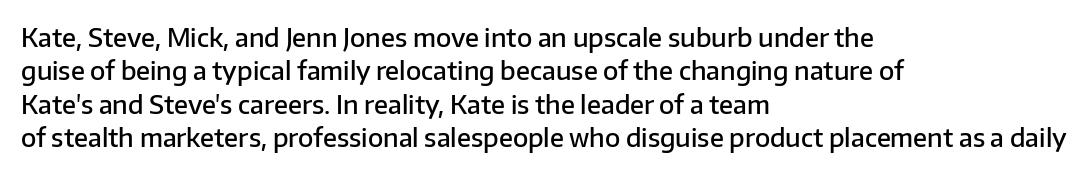
The glyphs have the mass of a demibold cut, below bold. The line-height multiplier appears to be the usual default. Any mark beneath the type? The region is blank. Layout note: lines flush left. Quick note: not italic, upright. The type is set solid horizontally, with unmodified tracking.
